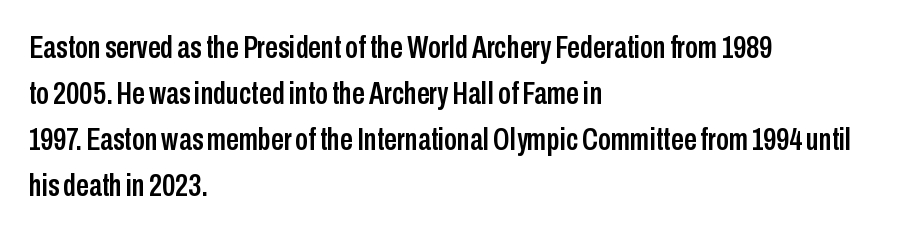
Q: Is the text italic (slanted)? A: No, it is upright.
Q: Is the typeface a serif or a sans-serif typeface? A: Sans-serif.
Q: Is the text underlined? A: No.
Q: How is the paragraph aligned? A: Left-aligned.
Q: Is the spacing between letters normal or unusually wide? A: Normal.
Q: Is the spacing between lines tight, normal or loose? A: Normal.
Q: Width (condensed, normal, or wide)? A: Condensed.
Q: Stroke contrast? A: Low.
Q: x-height? A: Medium.
Q: Monospaced? A: No.
